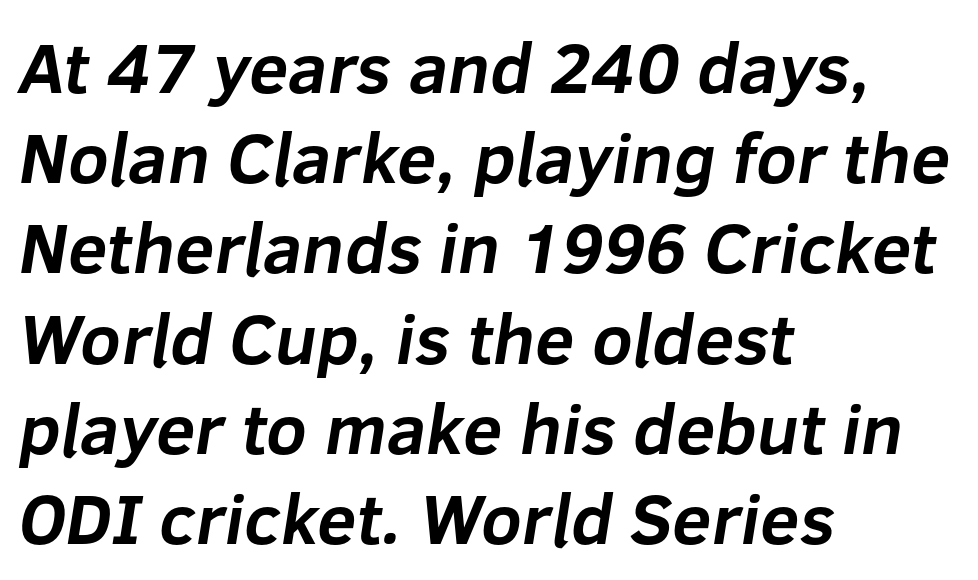
Q: Is the text bold? A: Yes.
Q: Is the typeface a serif or a sans-serif typeface? A: Sans-serif.
Q: Is the text underlined? A: No.
Q: How is the paragraph aligned? A: Left-aligned.
Q: Is the spacing between letters normal or unusually wide? A: Normal.
Q: Is the spacing between lines tight, normal or loose? A: Normal.
Q: Width (condensed, normal, or wide)? A: Normal.
Q: Stroke contrast? A: Low.
Q: x-height? A: Medium.
Q: Monospaced? A: No.
